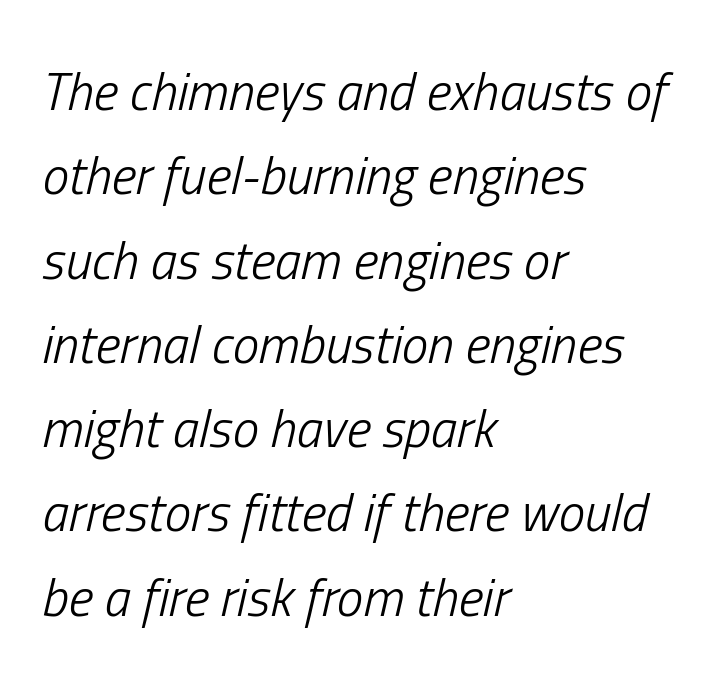
Q: Is the text bold? A: No.
Q: Is the text italic (slanted)? A: Yes, it leans right by about 13 degrees.
Q: Is the text underlined? A: No.
Q: How is the paragraph aligned? A: Left-aligned.
Q: Is the spacing between letters normal or unusually wide? A: Normal.
Q: Is the spacing between lines tight, normal or loose? A: Normal.
Q: Width (condensed, normal, or wide)? A: Condensed.
Q: Stroke contrast? A: Low.
Q: x-height? A: Medium.
Q: Monospaced? A: No.
